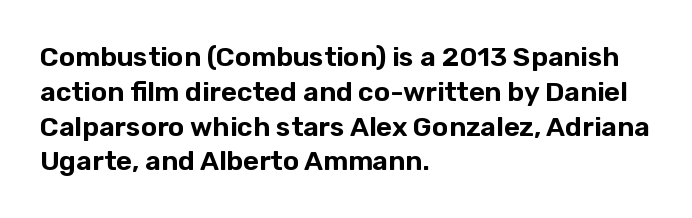
{"italic": "no", "underline": "no", "align": "left", "line_spacing": "normal", "line_spacing_ratio": 1.29, "letter_spacing": "normal", "letter_spacing_em": 0.0, "glyph_px": 27}
